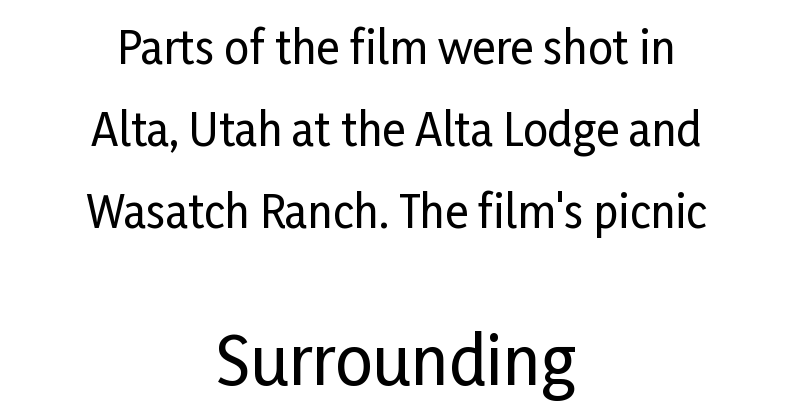
The rendering keeps characters at their native spacing. Grotesque or geometric, the face here clearly has no serifs. Words float on clear page, feet unadorned. If you folded the block vertically in half, each line would mirror itself in length. Posture: straight, roman, zero tilt.
